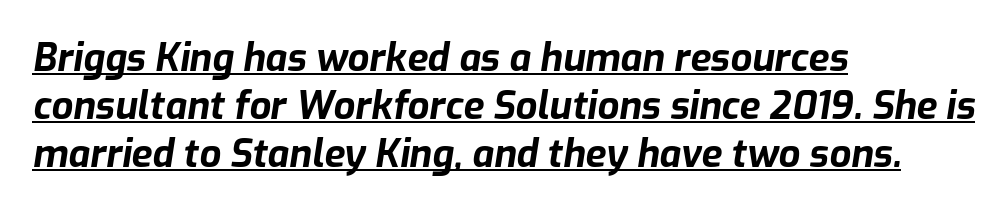
Which margin do the lines hug? The left one — the right edge is uneven. The whole block is typeset with a tilt. A typesetter would call this proportional, since set widths differ per character. Typesetter's note: full bold, strokes at maximum text heaviness. Notice how descenders clear the ascenders below comfortably — that's standard leading.
